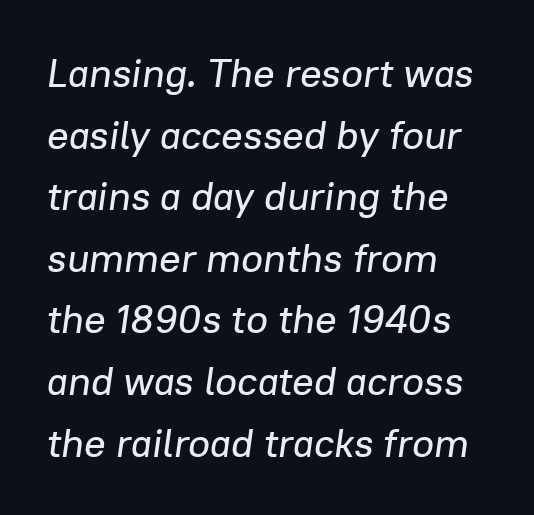
The image shows 40 px text type, italic (leaning right); set left-aligned, normal line spacing (1.54x), normal letter spacing, not underlined; low stroke contrast and a medium x-height.
